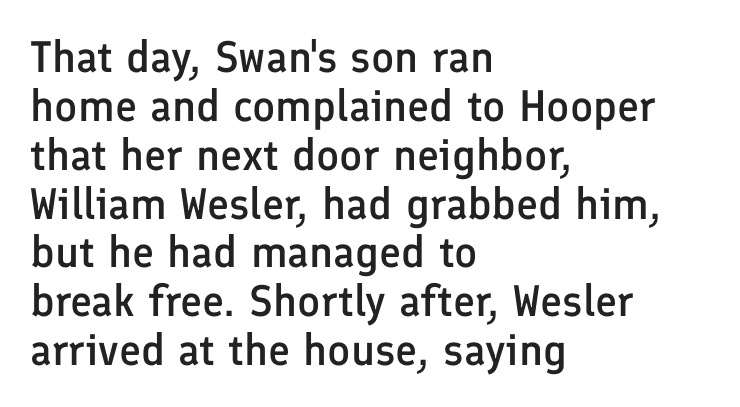
{"serif": "no", "italic": "no", "bold": "semi", "weight": "semibold", "width": "normal", "stroke_contrast": "low", "x_height": "medium", "monospaced": "no", "underline": "no", "align": "left", "line_spacing": "tight", "line_spacing_ratio": 1.11, "letter_spacing": "normal", "letter_spacing_em": 0.0, "glyph_px": 44}
